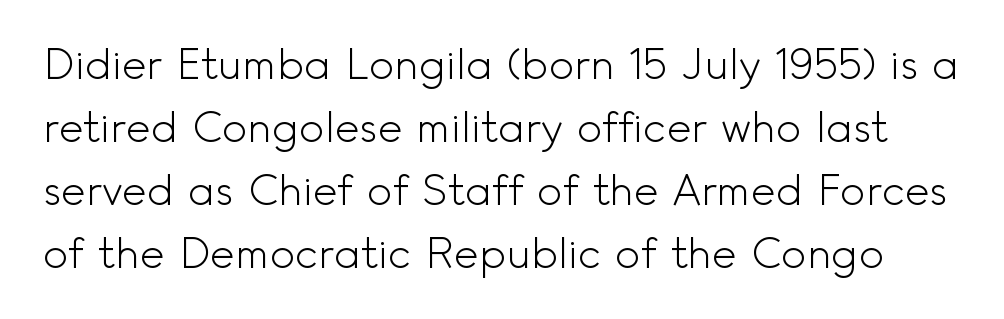
Q: Is the text bold? A: No.
Q: Is the text italic (slanted)? A: No, it is upright.
Q: Is the typeface a serif or a sans-serif typeface? A: Sans-serif.
Q: Is the text underlined? A: No.
Q: Is the spacing between letters normal or unusually wide? A: Normal.
Q: Is the spacing between lines tight, normal or loose? A: Normal.
Q: Width (condensed, normal, or wide)? A: Normal.
Q: x-height? A: Small.
Q: Monospaced? A: No.
